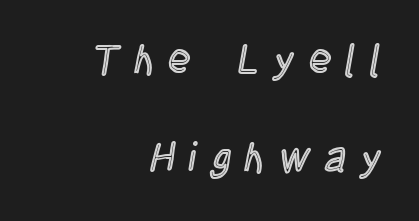
Look at the tracking — it's clearly loosened, letters drifting apart. You could not count columns in this text — the font is proportionally spaced. One-word summary of the alignment: right. Beneath every word, the page is bare.
